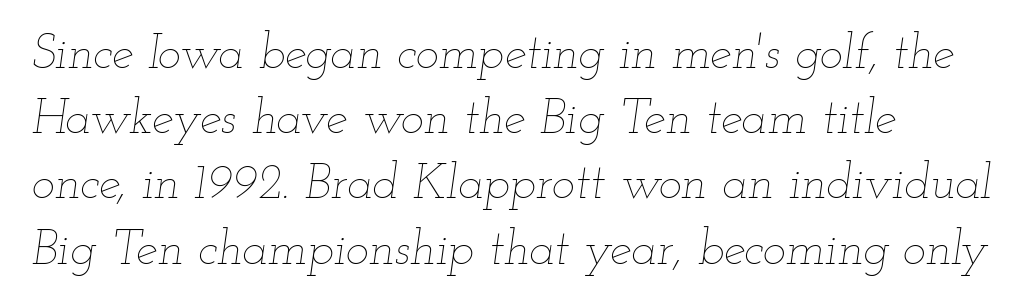
Does the lettering tilt? It does — this is italic. Only glyphs here, with clear space below each row. A student would call this left alignment; a typographer would say flush left, rag right. Default kerning and tracking; the words read as compact shapes.
